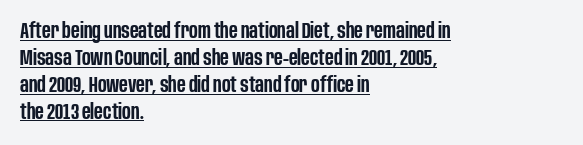
{"italic": "no", "bold": "semi", "underline": "yes", "align": "left", "line_spacing_ratio": 1.22, "letter_spacing": "normal", "letter_spacing_em": 0.0, "glyph_px": 22}
